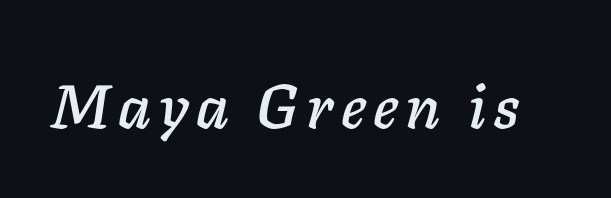
The image shows 62 px text type, italic (leaning right); set not underlined; low stroke contrast and a medium x-height.
